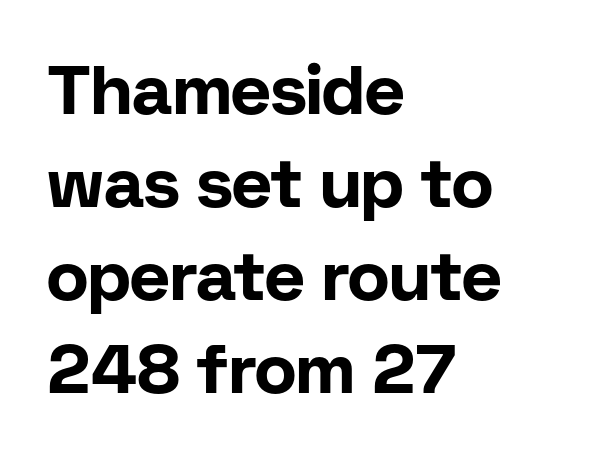
The image shows 69 px bold sans-serif type, upright; set left-aligned, normal line spacing (1.35x), normal letter spacing, not underlined; low stroke contrast and a medium x-height.
